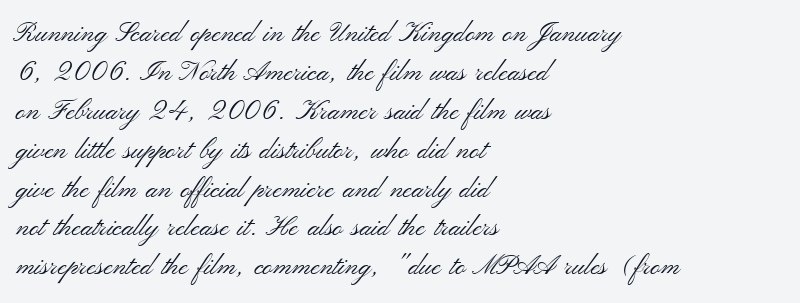
The image shows 27 px text type; set left-aligned, normal line spacing (1.44x), normal letter spacing, not underlined.
